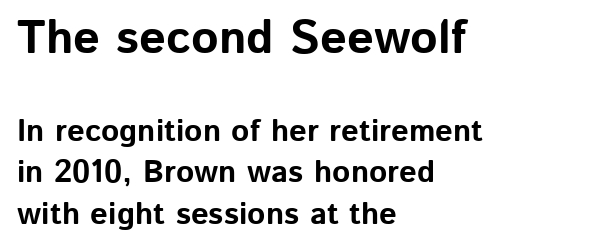
Q: Is the text bold? A: Yes.
Q: Is the text italic (slanted)? A: No, it is upright.
Q: Is the typeface a serif or a sans-serif typeface? A: Sans-serif.
Q: Is the text underlined? A: No.
Q: How is the paragraph aligned? A: Left-aligned.
Q: Is the spacing between letters normal or unusually wide? A: Normal.
Q: Is the spacing between lines tight, normal or loose? A: Normal.
Q: Which block of text is set in a larger size, the first (top) or the second (bottom)? A: The first (top) one.
Q: Width (condensed, normal, or wide)? A: Normal.
Q: Stroke contrast? A: Low.
Q: x-height? A: Medium.
Q: Monospaced? A: No.
